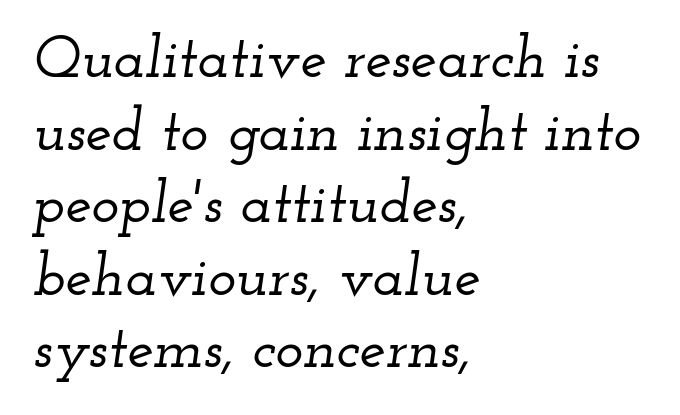
Q: Is the text italic (slanted)? A: Yes, it leans right by about 12 degrees.
Q: Is the typeface a serif or a sans-serif typeface? A: Serif.
Q: Is the text underlined? A: No.
Q: How is the paragraph aligned? A: Left-aligned.
Q: Is the spacing between letters normal or unusually wide? A: Normal.
Q: Width (condensed, normal, or wide)? A: Wide.
Q: Stroke contrast? A: Low.
Q: x-height? A: Small.
Q: Monospaced? A: No.
